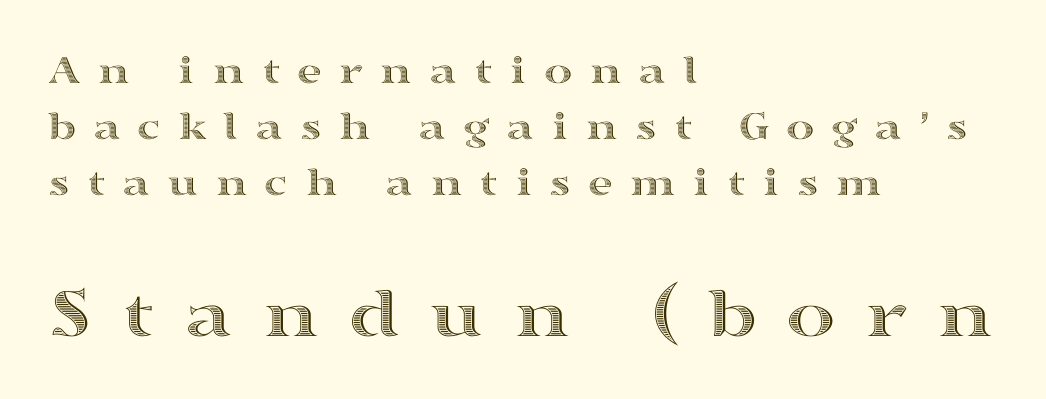
The image shows 75 px wide type, upright; set left-aligned, normal line spacing (1.3x), unusually wide letter spacing (+0.38 em), not underlined; the second (bottom) block is 1.74x larger; a medium x-height.
